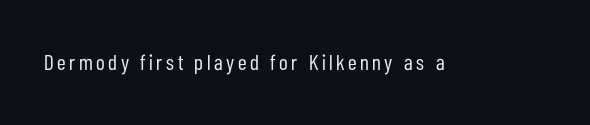
The specimen reads as upright at a glance. The face looks like a standard text weight, possibly lighter. Nobody drew a line under any word here.
